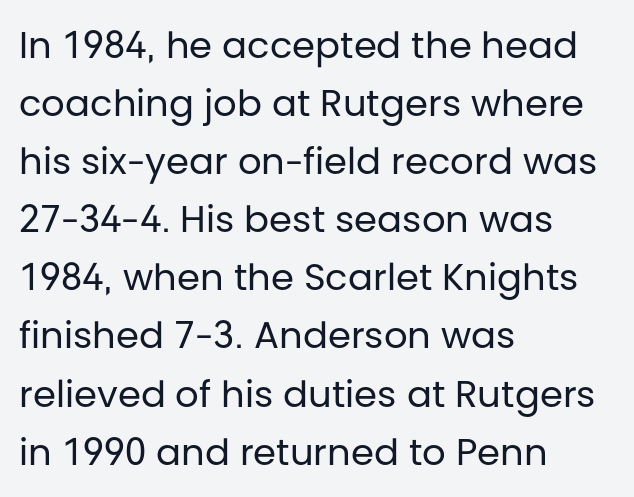
The image shows 37 px regular-weight sans-serif type, upright; set left-aligned, normal line spacing (1.57x), normal letter spacing, not underlined; low stroke contrast and a large x-height.
